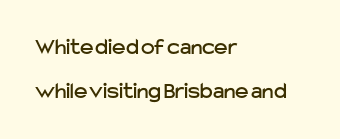
The ragged edge is on the right, which tells us the setting is flush left. Any mark beneath the type? The region is blank. Tracking here is standard; glyphs follow each other at the usual distance. The lines are spread far apart with generous leading. Nope, not italic — everything's standing straight.
